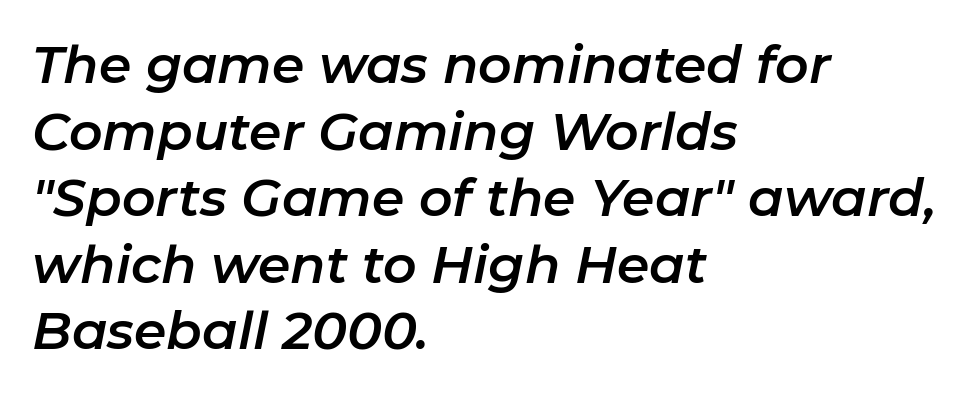
{"italic": "yes", "lean": "right", "slant_degrees": 11, "width": "normal", "stroke_contrast": "low", "x_height": "medium", "monospaced": "no", "underline": "no", "align": "left", "line_spacing": "normal", "line_spacing_ratio": 1.28, "letter_spacing": "normal", "letter_spacing_em": 0.0, "glyph_px": 52}
